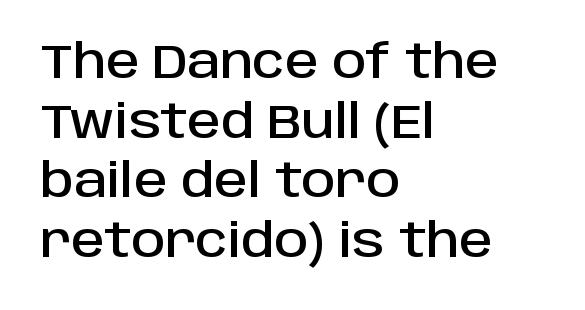
Q: Is the text italic (slanted)? A: No, it is upright.
Q: Is the typeface a serif or a sans-serif typeface? A: Sans-serif.
Q: Is the text underlined? A: No.
Q: How is the paragraph aligned? A: Left-aligned.
Q: Is the spacing between letters normal or unusually wide? A: Normal.
Q: Is the spacing between lines tight, normal or loose? A: Normal.
Q: Width (condensed, normal, or wide)? A: Normal.
Q: Stroke contrast? A: Low.
Q: x-height? A: Large.
Q: Monospaced? A: No.
